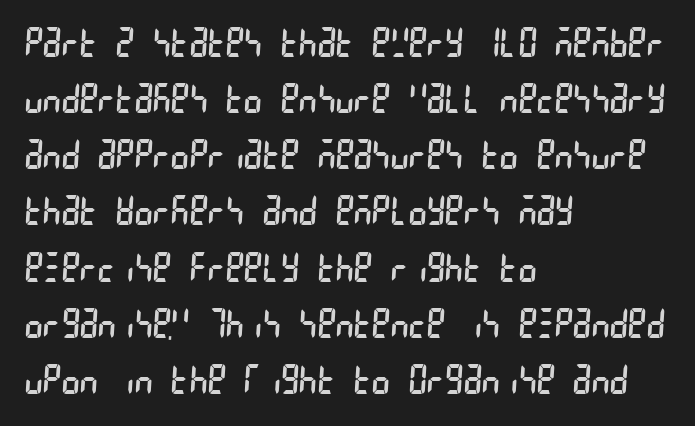
The image shows 39 px regular-weight, condensed sans-serif type; set left-aligned, normal line spacing (1.44x), normal letter spacing, not underlined; low stroke contrast and a large x-height.
